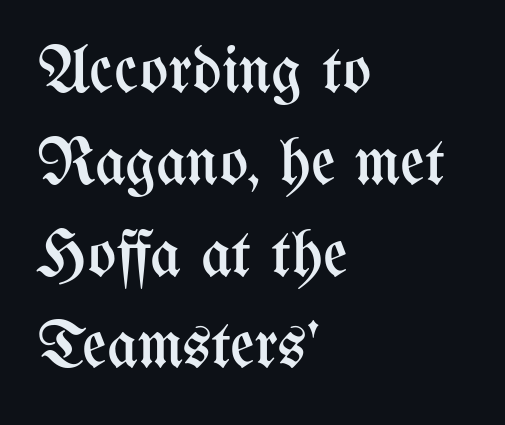
Q: Is the text bold? A: No.
Q: Is the text italic (slanted)? A: No, it is upright.
Q: Is the text underlined? A: No.
Q: How is the paragraph aligned? A: Left-aligned.
Q: Is the spacing between letters normal or unusually wide? A: Normal.
Q: Is the spacing between lines tight, normal or loose? A: Normal.
Q: Width (condensed, normal, or wide)? A: Condensed.
Q: Stroke contrast? A: Medium.
Q: x-height? A: Medium.
Q: Monospaced? A: No.
